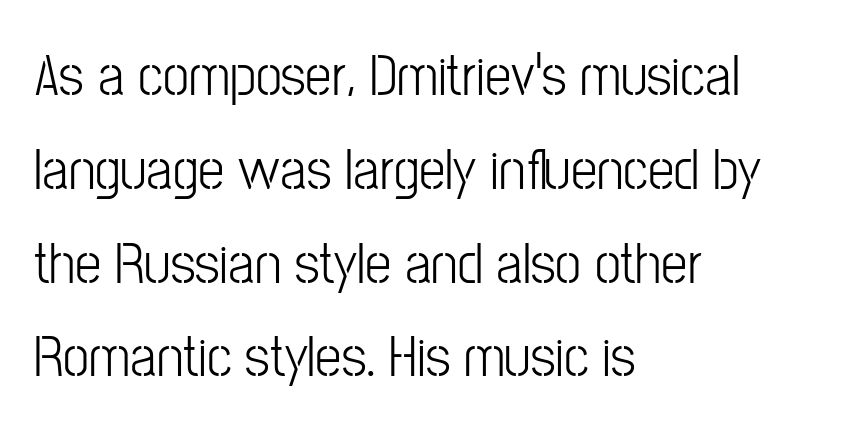
The image shows 59 px light, condensed sans-serif type, upright; set left-aligned, normal line spacing (1.59x), normal letter spacing, not underlined; low stroke contrast and a medium x-height.
